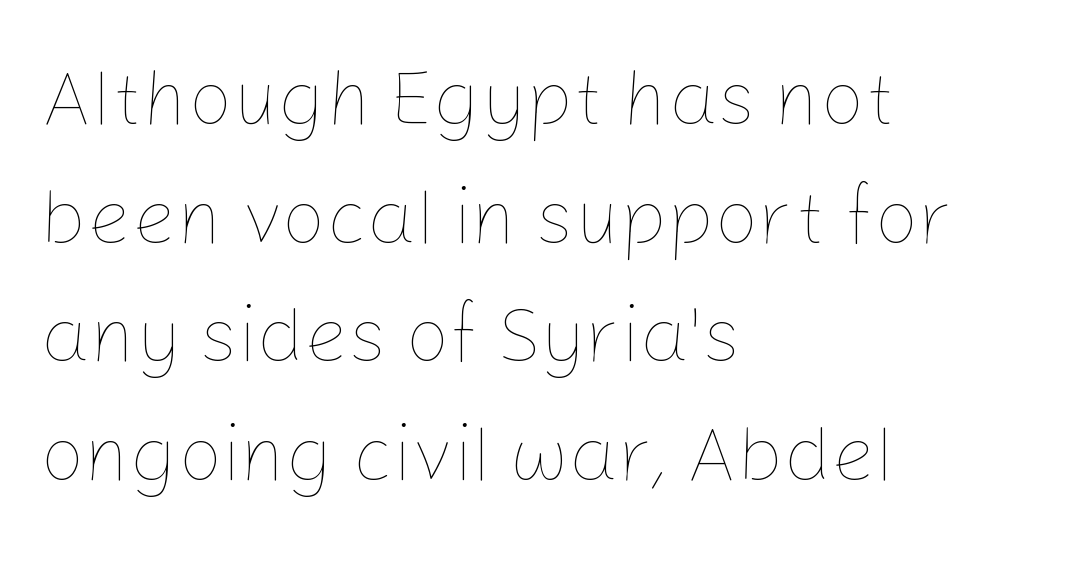
{"italic": "no", "bold": "no", "weight": "thin", "width": "normal", "stroke_contrast": "low", "x_height": "medium", "monospaced": "no", "underline": "no", "align": "left", "line_spacing": "normal", "line_spacing_ratio": 1.52, "letter_spacing": "normal", "letter_spacing_em": 0.0, "glyph_px": 78}
